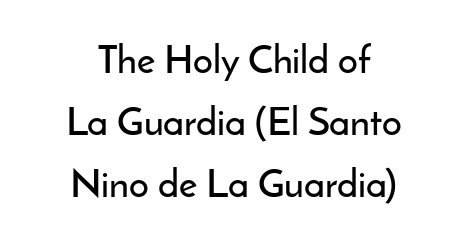
{"serif": "no", "italic": "no", "width": "normal", "stroke_contrast": "low", "x_height": "small", "monospaced": "no", "underline": "no", "align": "center", "line_spacing": "normal", "line_spacing_ratio": 1.59, "letter_spacing": "normal", "letter_spacing_em": 0.0, "glyph_px": 39}
